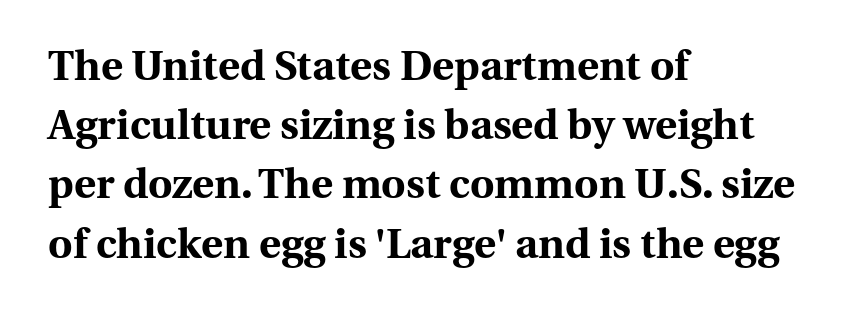
{"serif": "yes", "italic": "no", "bold": "yes", "weight": "bold", "width": "normal", "stroke_contrast": "medium", "x_height": "medium", "monospaced": "no", "underline": "no", "align": "left", "line_spacing": "normal", "line_spacing_ratio": 1.41, "letter_spacing": "normal", "letter_spacing_em": 0.0, "glyph_px": 42}
